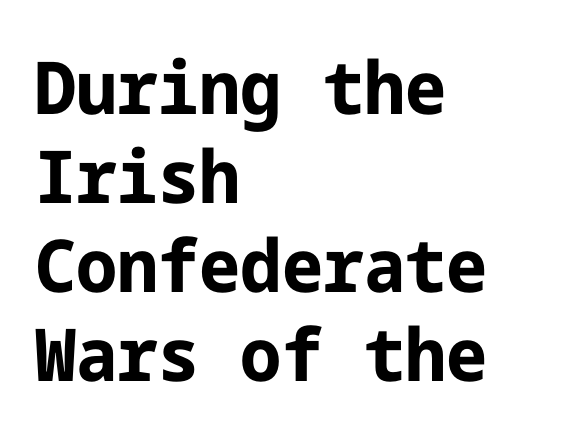
{"serif": "no", "italic": "no", "bold": "yes", "weight": "bold", "width": "normal", "stroke_contrast": "low", "x_height": "medium", "underline": "no", "align": "left", "line_spacing_ratio": 1.22, "letter_spacing": "normal", "letter_spacing_em": 0.0, "glyph_px": 73}
